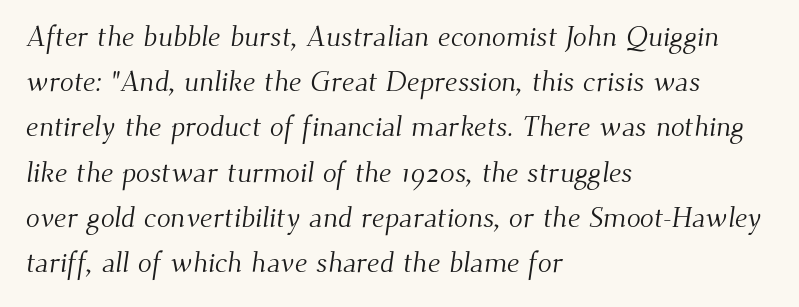
{"serif": "yes", "bold": "no", "weight": "light", "width": "normal", "stroke_contrast": "medium", "x_height": "small", "monospaced": "no", "underline": "no", "align": "left", "line_spacing": "normal", "line_spacing_ratio": 1.56, "letter_spacing": "normal", "letter_spacing_em": 0.0, "glyph_px": 29}
